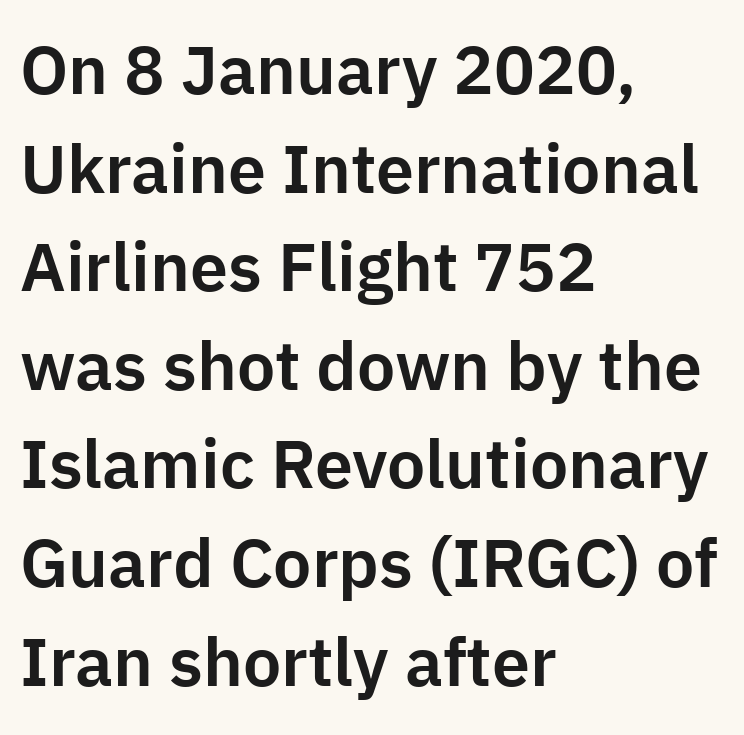
Q: Is the text italic (slanted)? A: No, it is upright.
Q: Is the typeface a serif or a sans-serif typeface? A: Sans-serif.
Q: Is the text underlined? A: No.
Q: How is the paragraph aligned? A: Left-aligned.
Q: Is the spacing between letters normal or unusually wide? A: Normal.
Q: Is the spacing between lines tight, normal or loose? A: Normal.
Q: Width (condensed, normal, or wide)? A: Normal.
Q: Stroke contrast? A: Low.
Q: x-height? A: Medium.
Q: Monospaced? A: No.
